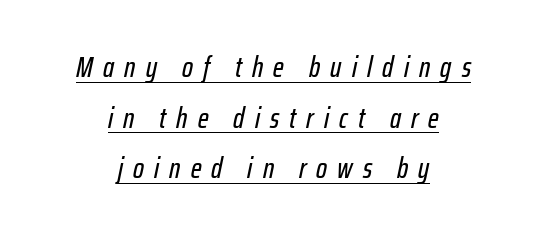
{"italic": "yes", "lean": "right", "slant_degrees": 12, "width": "condensed", "stroke_contrast": "low", "x_height": "medium", "monospaced": "no", "underline": "yes", "align": "center", "line_spacing_ratio": 1.75, "letter_spacing": "wide", "letter_spacing_em": 0.35, "glyph_px": 29}
